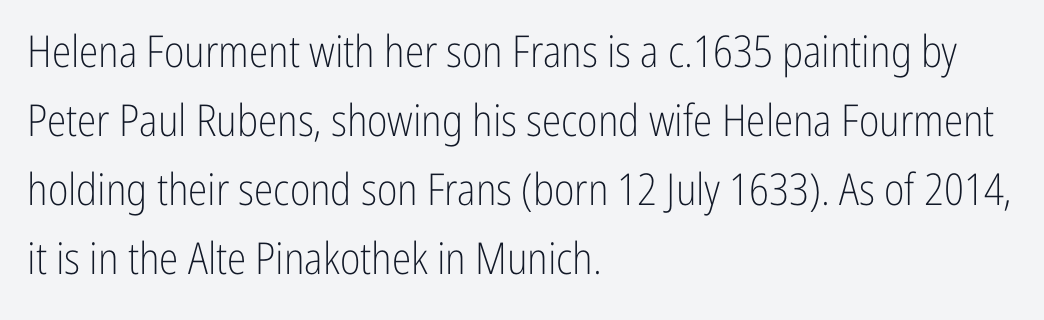
{"serif": "no", "italic": "no", "bold": "no", "weight": "light", "width": "condensed", "stroke_contrast": "low", "x_height": "medium", "monospaced": "no", "underline": "no", "align": "left", "line_spacing": "normal", "line_spacing_ratio": 1.57, "letter_spacing": "normal", "letter_spacing_em": 0.0, "glyph_px": 44}
